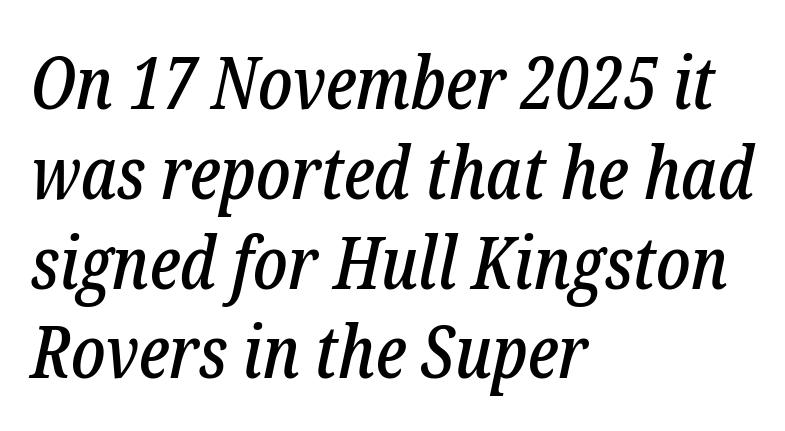
{"serif": "yes", "italic": "yes", "lean": "right", "slant_degrees": 12, "width": "condensed", "stroke_contrast": "low", "x_height": "medium", "monospaced": "no", "underline": "no", "align": "left", "line_spacing_ratio": 1.23, "letter_spacing": "normal", "letter_spacing_em": 0.0, "glyph_px": 73}
